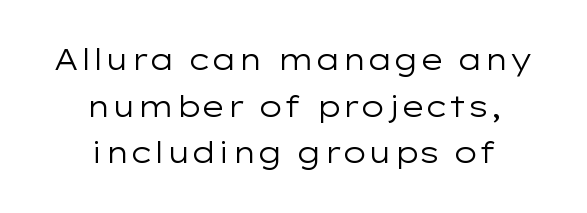
The typesetter chose a symmetrical, centered arrangement here. Nothing unusual about the tracking: characters are spaced as the font intends. No chunkiness to these letters — they're not bold. Examine the stroke ends and you'll find no serifs.
